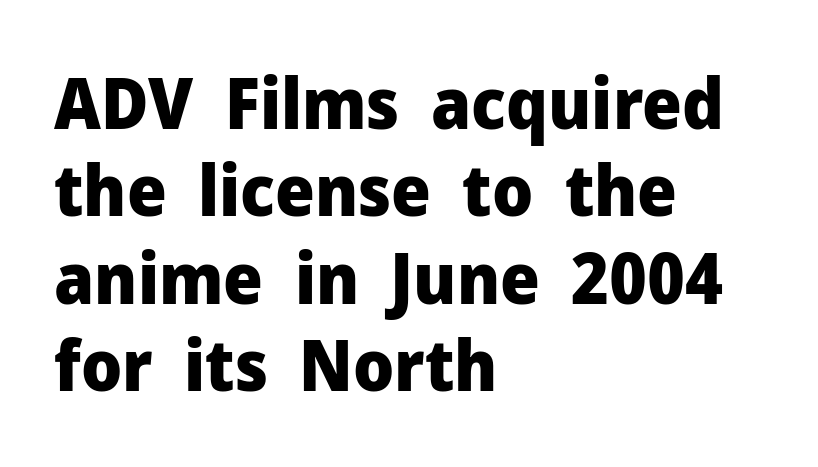
{"serif": "no", "italic": "no", "bold": "yes", "weight": "heavy", "width": "normal", "stroke_contrast": "low", "x_height": "medium", "monospaced": "no", "underline": "no", "align": "left", "line_spacing": "normal", "line_spacing_ratio": 1.25, "letter_spacing": "normal", "letter_spacing_em": 0.0, "glyph_px": 70}
